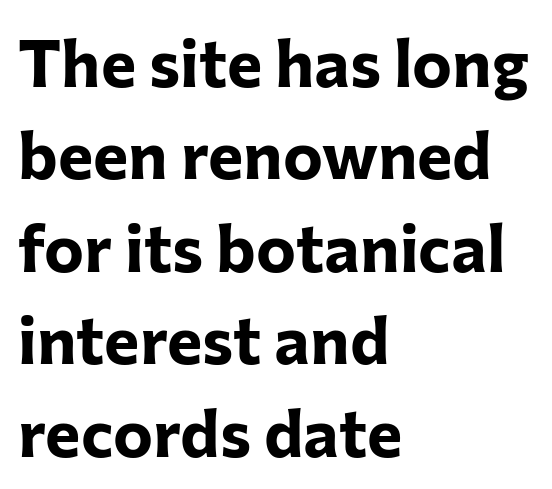
Grotesque or geometric, the face here clearly has no serifs. The paragraph has a hard left edge and a soft right edge. Think of a printed novel: that variable character pitch is what you see here. Unlike italic type, these characters show no tilt at all.
